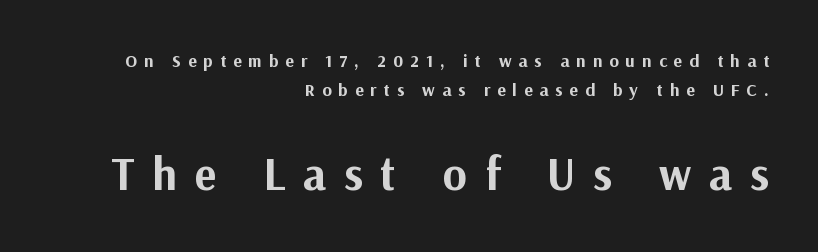
The space beneath each line is pristine and unruled. Size hierarchy here favors the trailing block over the leading one. Varying glyph widths throughout — classic text-font behaviour. Emphasis by weight is at full strength: bold.
